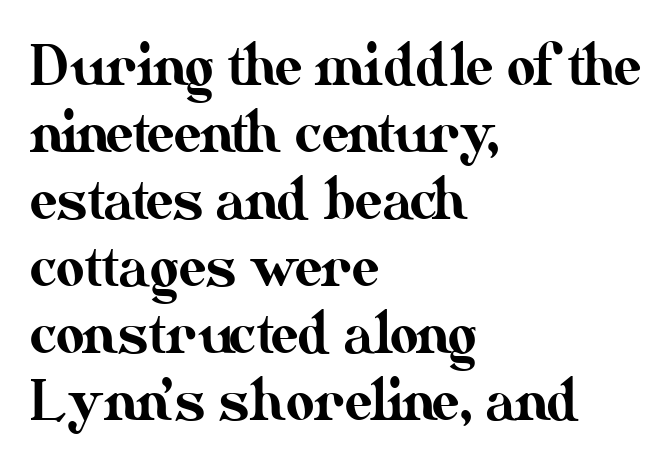
The image shows 55 px text type, upright; set left-aligned, line spacing 1.22x, normal letter spacing, not underlined; medium stroke contrast and a small x-height.
